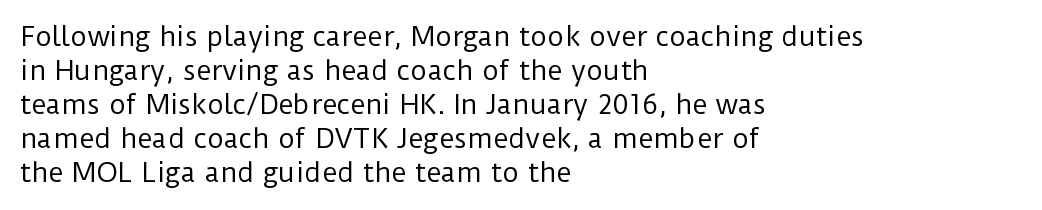
The image shows 26 px text type, upright; set left-aligned, normal line spacing (1.31x), normal letter spacing, not underlined.
